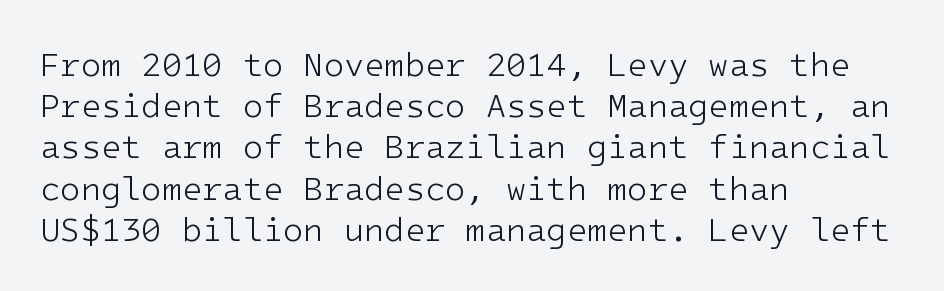
The weight tops out at a normal text grade. Reading down the block, your eye returns to a fixed left position each line. One glance says typical: line gaps are just what's usual. Short note: letters normally spaced. The words here are not underlined.
